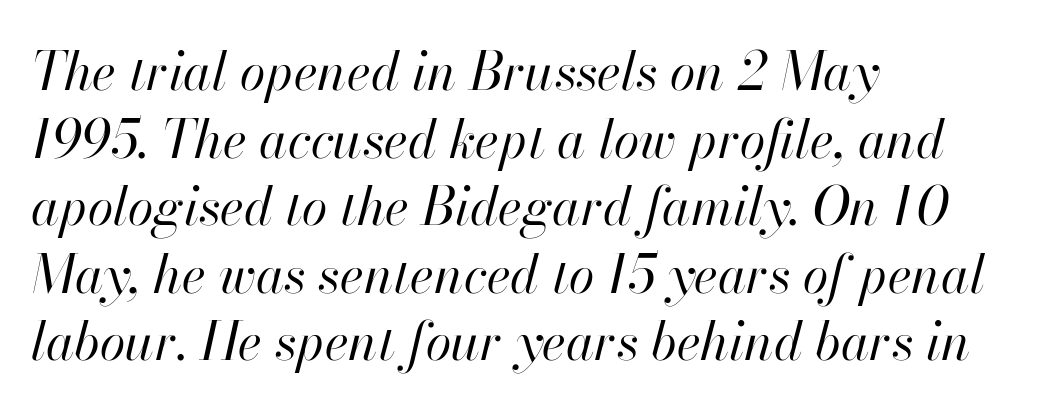
{"italic": "yes", "lean": "right", "slant_degrees": 13, "bold": "no", "weight": "regular", "width": "normal", "stroke_contrast": "high", "x_height": "small", "monospaced": "no", "underline": "no", "align": "left", "line_spacing": "normal", "line_spacing_ratio": 1.3, "letter_spacing": "normal", "letter_spacing_em": 0.0, "glyph_px": 52}
